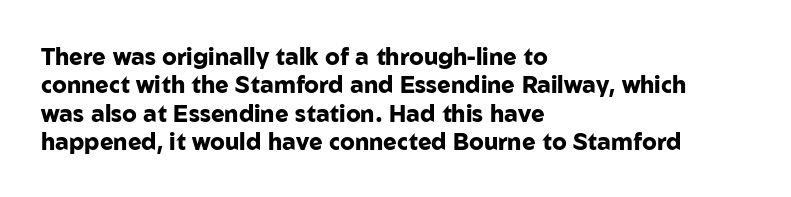
{"italic": "no", "bold": "yes", "underline": "no", "align": "left", "line_spacing_ratio": 1.23, "letter_spacing": "normal", "letter_spacing_em": 0.0, "glyph_px": 23}
